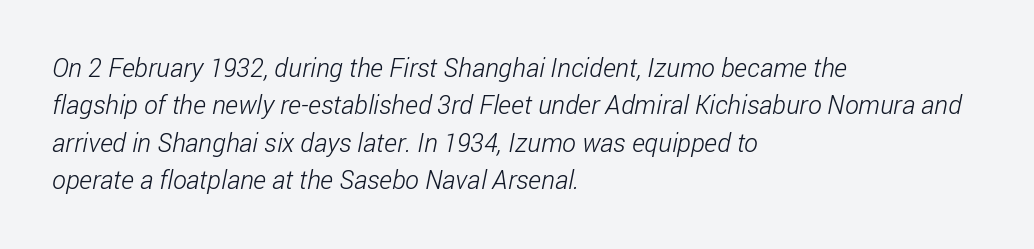
The image shows 26 px text type; set left-aligned, normal line spacing (1.44x), normal letter spacing, not underlined.
